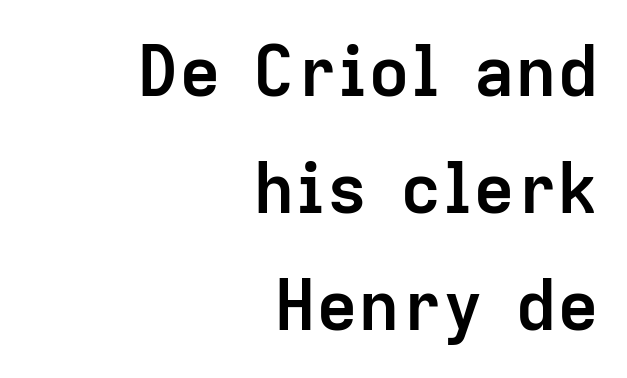
{"serif": "no", "italic": "no", "bold": "yes", "weight": "semibold", "width": "normal", "stroke_contrast": "low", "x_height": "medium", "monospaced": "no", "underline": "no", "align": "right", "line_spacing": "normal", "line_spacing_ratio": 1.67, "letter_spacing": "normal", "letter_spacing_em": 0.0, "glyph_px": 70}
